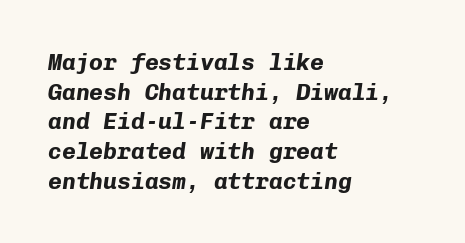
{"italic": "yes", "lean": "right", "slant_degrees": 8, "bold": "yes", "underline": "no", "align": "left", "line_spacing": "normal", "line_spacing_ratio": 1.29, "letter_spacing": "normal", "letter_spacing_em": 0.0, "glyph_px": 23}
